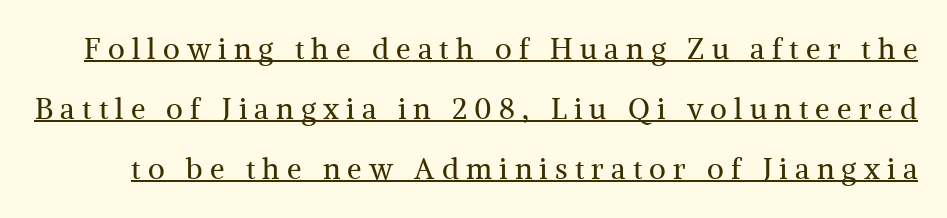
Q: Is the text bold? A: No.
Q: Is the text italic (slanted)? A: No, it is upright.
Q: Is the typeface a serif or a sans-serif typeface? A: Serif.
Q: Is the text underlined? A: Yes.
Q: Is the spacing between letters normal or unusually wide? A: Unusually wide.
Q: Is the spacing between lines tight, normal or loose? A: Loose.
Q: Width (condensed, normal, or wide)? A: Normal.
Q: Stroke contrast? A: Medium.
Q: x-height? A: Medium.
Q: Monospaced? A: No.
